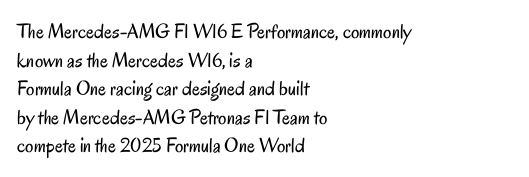
The image shows 21 px text type, upright; set left-aligned, normal line spacing (1.36x), normal letter spacing, not underlined.
